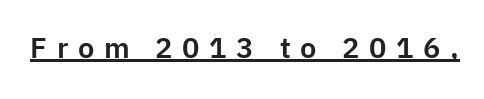
Q: Is the text italic (slanted)? A: No, it is upright.
Q: Is the typeface a serif or a sans-serif typeface? A: Sans-serif.
Q: Is the text underlined? A: Yes.
Q: Is the spacing between letters normal or unusually wide? A: Unusually wide.
Q: Width (condensed, normal, or wide)? A: Normal.
Q: Stroke contrast? A: Low.
Q: x-height? A: Medium.
Q: Monospaced? A: No.
